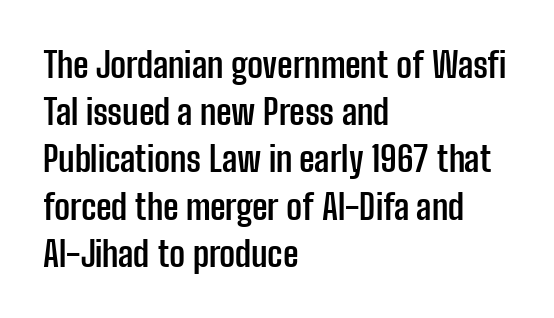
Whoever set this chose a conventional vertical rhythm. Nope, no serifs anywhere on these letters. Words appear dense and cohesive because spacing is normal. Caption: multi-line text, flush left, ragged right. No italicization has been applied; the sample stays upright.
